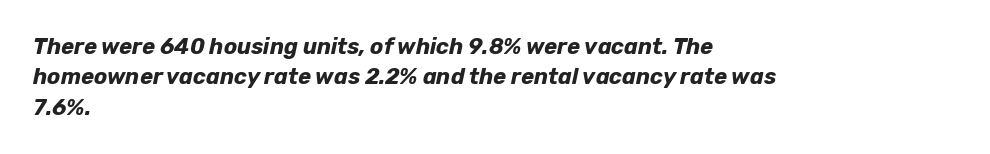
The image shows 22 px bold type, italic (leaning right); set left-aligned, normal line spacing (1.38x), normal letter spacing, not underlined.
